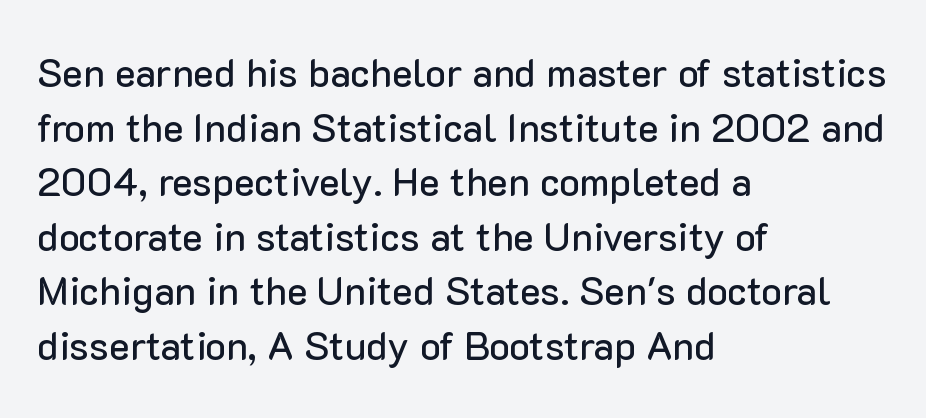
Honestly, the letter spacing is just normal — you wouldn't notice it. The foot of each line stays bare and open. Style check: upright. Here the designer chose a conventional face with non-uniform glyph widths.
